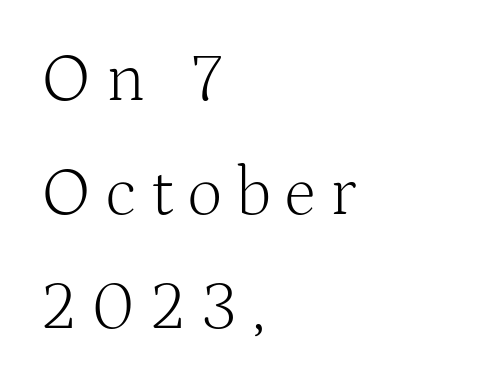
Type style note: has serifs. Weight: regular or lighter. Unlike italic type, these characters show no tilt at all. Here the designer chose a conventional face with non-uniform glyph widths.
